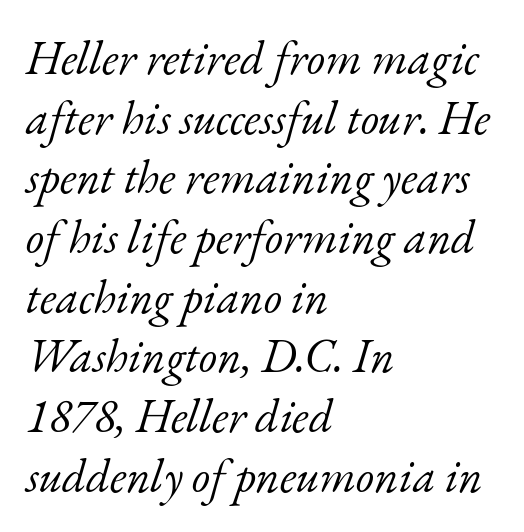
Classification — serif. Compared with a typical body face, this is equally light or lighter still. The typesetter chose a ragged-right arrangement here. Posture: slanted. Tracking value appears to be zero — textbook default spacing.
